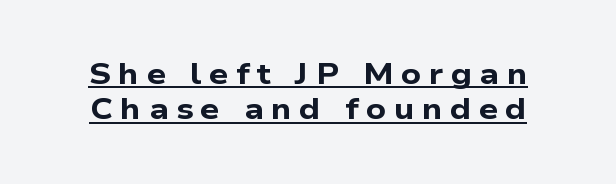
This sample carries an underscore along the baseline area. Chunky letters — that's bold for sure. Here the designer chose a conventional face with non-uniform glyph widths. These lines have a slow, spaced-out rhythm from letter to letter. The passage shown is typeset with a sans-serif family.
